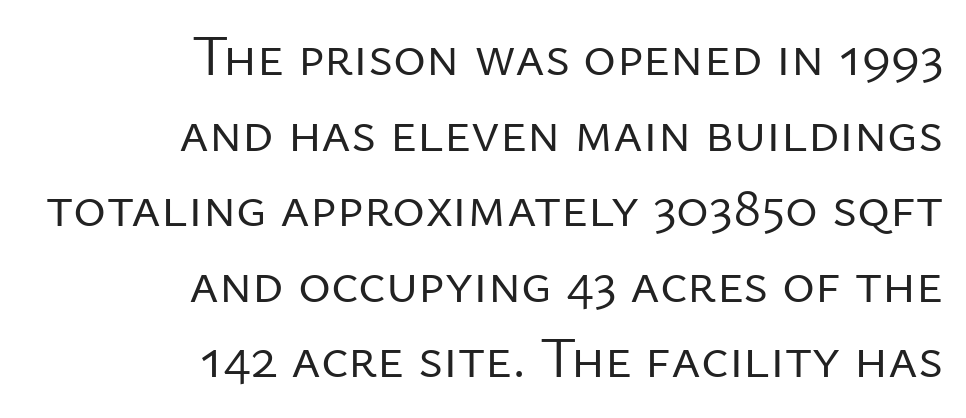
These glyphs show unthickened strokes, regular width or finer. Serif or sans? Sans — the stroke terminals are bare. Spacing verdict: proportional, widths tailored to each character. Nope, not italic — everything's standing straight. Glance below the letters and you will spot only blank space.
